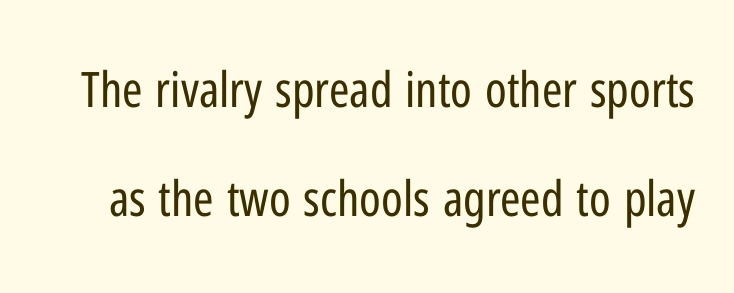
No letter is thick-stroked: the sample isn't bold. The passage shown has conventional tracking throughout. The letters stand straight up with perfectly vertical stems. A great deal of white space separates one row of letters from the next. Spacing verdict: proportional, widths tailored to each character. Anything drawn beneath the words? Only blank space.
